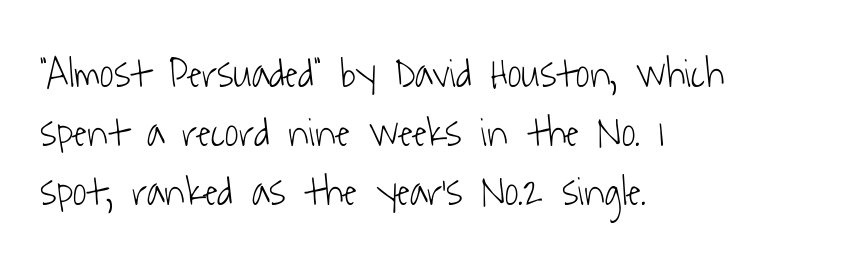
Q: Is the text bold? A: No.
Q: Is the typeface a serif or a sans-serif typeface? A: Sans-serif.
Q: Is the text underlined? A: No.
Q: How is the paragraph aligned? A: Left-aligned.
Q: Is the spacing between letters normal or unusually wide? A: Normal.
Q: Is the spacing between lines tight, normal or loose? A: Normal.
Q: Width (condensed, normal, or wide)? A: Condensed.
Q: Stroke contrast? A: Low.
Q: x-height? A: Medium.
Q: Monospaced? A: No.
